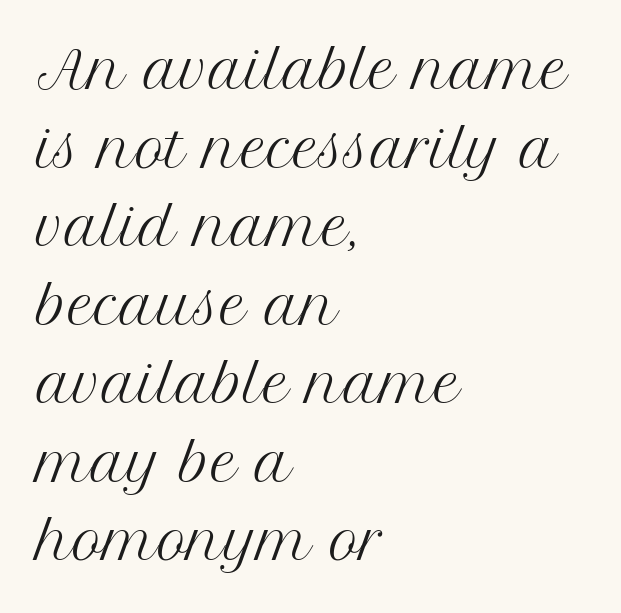
Q: Is the text bold? A: No.
Q: Is the text italic (slanted)? A: Yes.
Q: Is the text underlined? A: No.
Q: How is the paragraph aligned? A: Left-aligned.
Q: Is the spacing between letters normal or unusually wide? A: Normal.
Q: Is the spacing between lines tight, normal or loose? A: Normal.
Q: Width (condensed, normal, or wide)? A: Normal.
Q: Stroke contrast? A: Medium.
Q: x-height? A: Medium.
Q: Monospaced? A: No.
